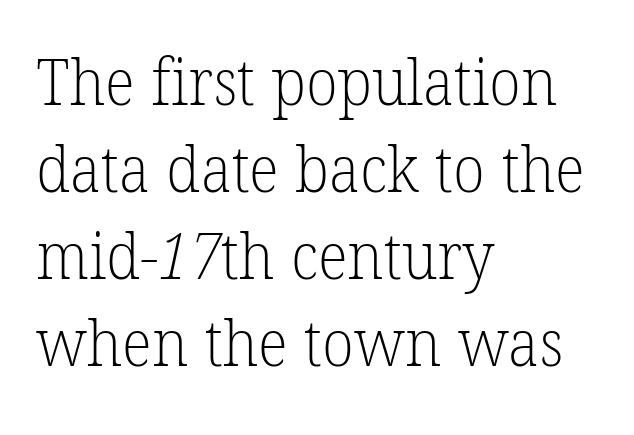
{"serif": "yes", "bold": "no", "weight": "light", "width": "normal", "stroke_contrast": "low", "x_height": "medium", "monospaced": "no", "underline": "no", "align": "left", "line_spacing": "normal", "line_spacing_ratio": 1.36, "letter_spacing": "normal", "letter_spacing_em": 0.0, "glyph_px": 64}
